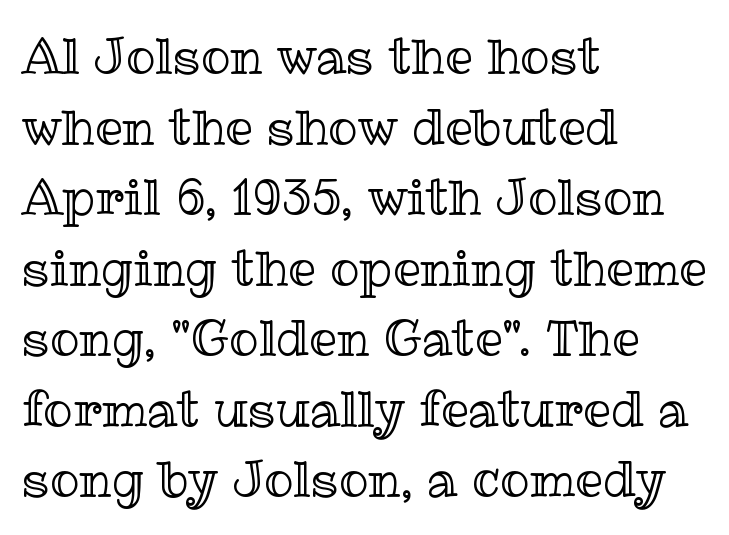
Q: Is the text italic (slanted)? A: No, it is upright.
Q: Is the text underlined? A: No.
Q: How is the paragraph aligned? A: Left-aligned.
Q: Is the spacing between letters normal or unusually wide? A: Normal.
Q: Is the spacing between lines tight, normal or loose? A: Normal.
Q: Width (condensed, normal, or wide)? A: Normal.
Q: x-height? A: Medium.
Q: Monospaced? A: No.
